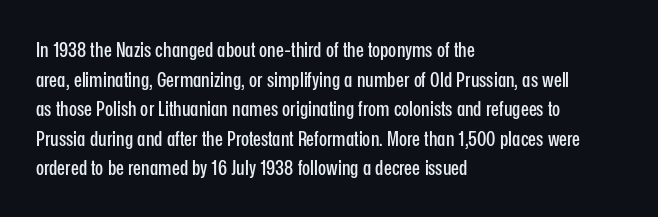
The image shows 21 px text type, upright; set left-aligned, normal line spacing (1.41x), normal letter spacing, not underlined.
